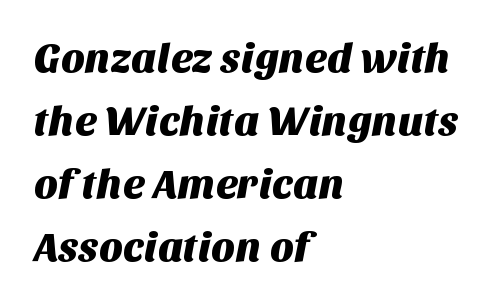
Q: Is the typeface a serif or a sans-serif typeface? A: Sans-serif.
Q: Is the text underlined? A: No.
Q: How is the paragraph aligned? A: Left-aligned.
Q: Is the spacing between letters normal or unusually wide? A: Normal.
Q: Is the spacing between lines tight, normal or loose? A: Normal.
Q: Width (condensed, normal, or wide)? A: Normal.
Q: Stroke contrast? A: Medium.
Q: x-height? A: Large.
Q: Monospaced? A: No.
